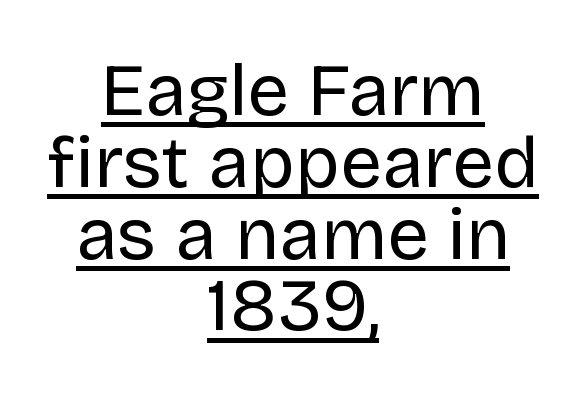
A typesetter would call this proportional, since set widths differ per character. The face used here is a sans, in the tradition of grotesques and geometrics. How are the letters spaced? Ordinarily, with no added tracking. Every row of glyphs is offset so its center matches the block's center.
